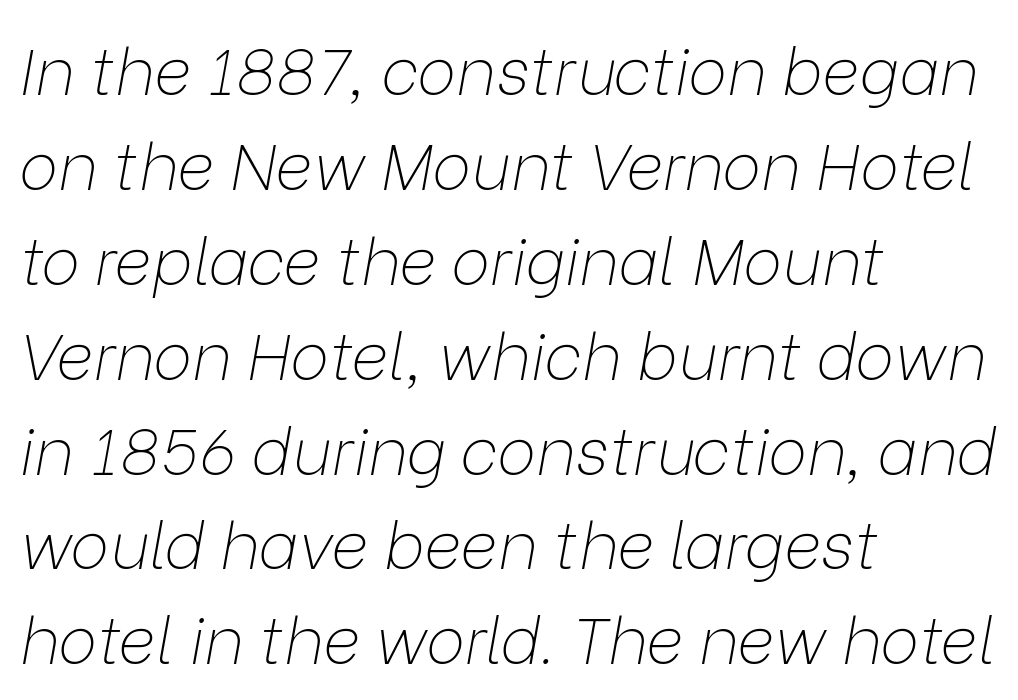
The font is comparable to plain body text, perhaps lighter. Notice how descenders clear the ascenders below comfortably — that's standard leading. Does the lettering tilt? It does — this is italic. Think of a printed novel: that variable character pitch is what you see here. Decoration check: the copy has no underline. Typeset ragged right — the left edge is the straight one.
